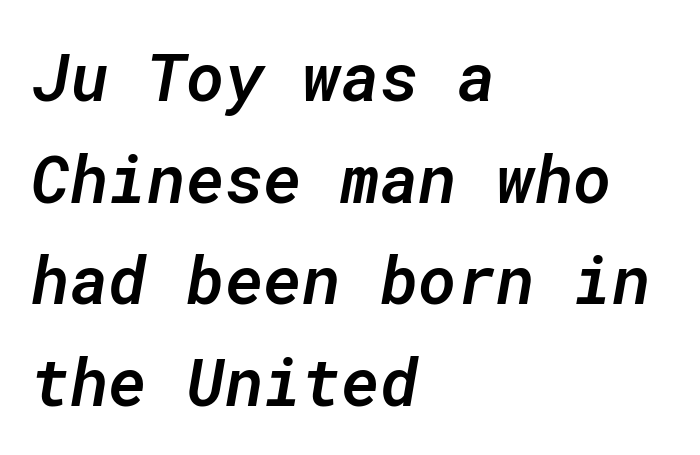
{"italic": "yes", "lean": "right", "slant_degrees": 10, "bold": "semi", "weight": "semibold", "width": "normal", "stroke_contrast": "low", "x_height": "medium", "monospaced": "yes", "underline": "no", "align": "left", "line_spacing": "normal", "line_spacing_ratio": 1.54, "letter_spacing": "normal", "letter_spacing_em": 0.0, "glyph_px": 66}
